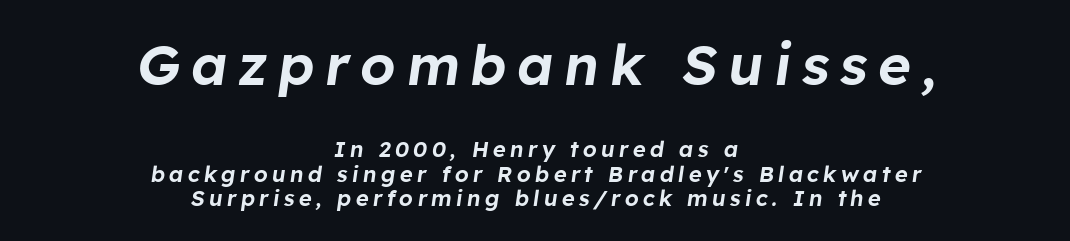
Whoever set this made the first block the dominant, larger element. This rendering features lettering with no underline. The vertical gap from one line to the next is small. The paragraph has two soft edges and a firm central axis. You could not count columns in this text — the font is proportionally spaced.
